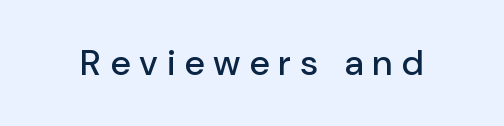
The image shows 36 px sans-serif type, upright; set unusually wide letter spacing (+0.24 em), not underlined; low stroke contrast and a medium x-height.
